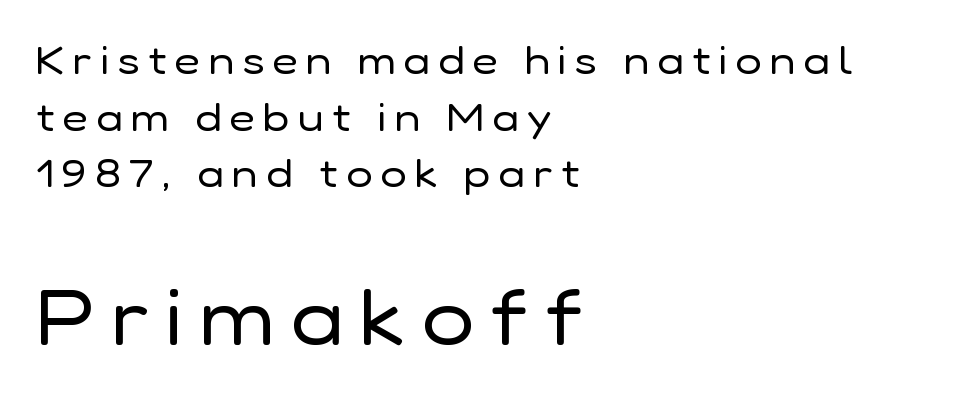
Is this a sans? Yes — the strokes have no serifs. The tracking jumps out immediately: characters are airy and widely separated. Varying glyph widths throughout — classic text-font behaviour. Normally led — the rows are evenly, conventionally spaced. This rendering features lettering with no underline.
